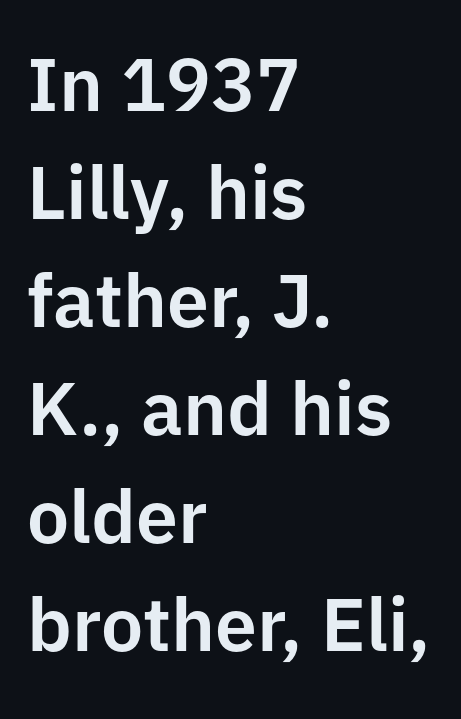
{"serif": "no", "italic": "no", "width": "normal", "stroke_contrast": "low", "x_height": "medium", "monospaced": "no", "underline": "no", "align": "left", "line_spacing": "normal", "line_spacing_ratio": 1.44, "letter_spacing": "normal", "letter_spacing_em": 0.0, "glyph_px": 75}
